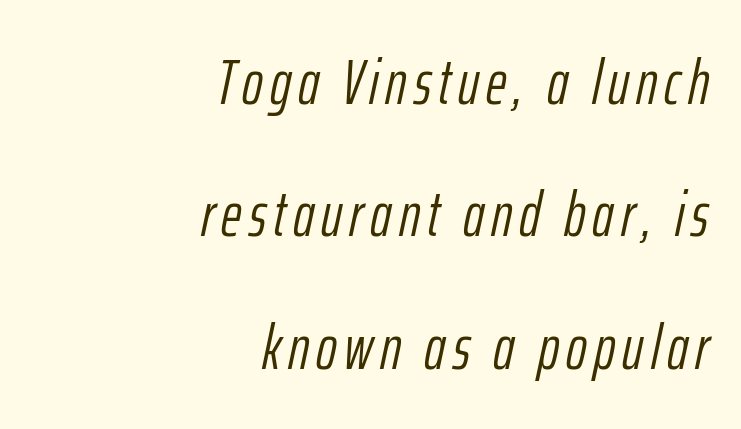
Q: Is the text bold? A: No.
Q: Is the text italic (slanted)? A: Yes, it leans right by about 12 degrees.
Q: Is the text underlined? A: No.
Q: How is the paragraph aligned? A: Right-aligned.
Q: Is the spacing between lines tight, normal or loose? A: Loose.
Q: Width (condensed, normal, or wide)? A: Condensed.
Q: Stroke contrast? A: Low.
Q: x-height? A: Medium.
Q: Monospaced? A: No.
